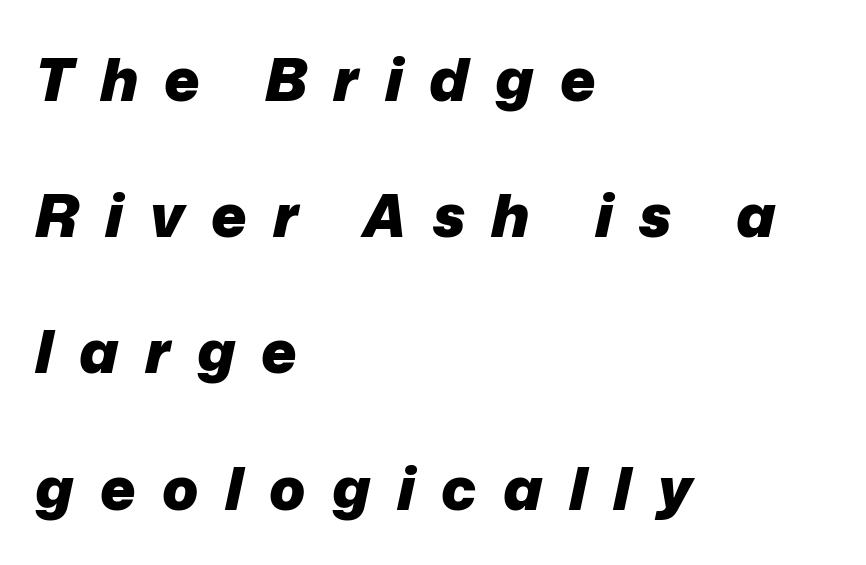
The image shows 60 px heavy type, italic (leaning right); set left-aligned, loose line spacing (2.27x), unusually wide letter spacing (+0.44 em), not underlined; low stroke contrast and a medium x-height.
